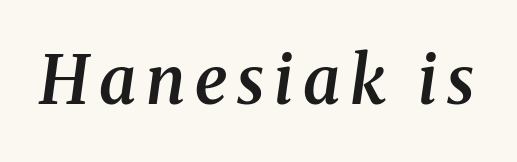
The image shows 66 px semibold serif type, italic (leaning right); set not underlined; medium stroke contrast and a medium x-height.
